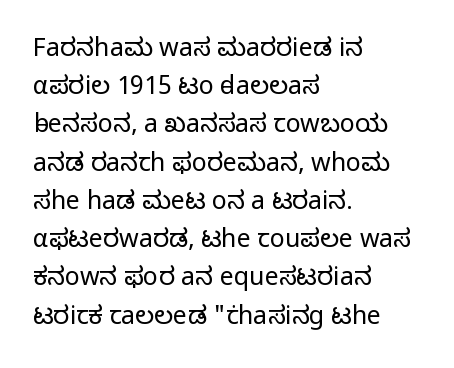
The glyphs are unaccompanied by any horizontal stroke below them. Posture: vertical. These lines keep a tight, regular rhythm from letter to letter. Interline gaps are of average width in this sample. The paragraph shown leans on its left margin.
